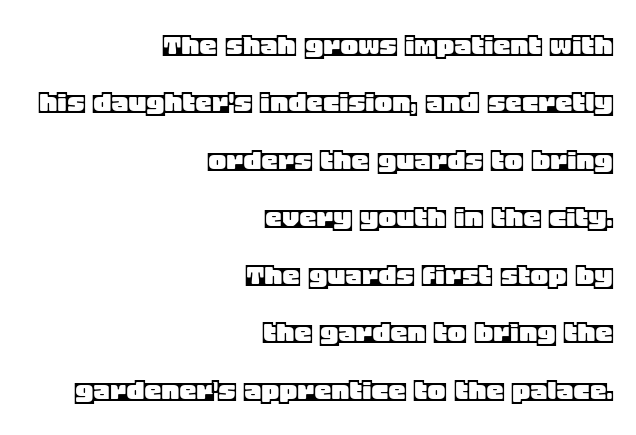
Quick note: interline space is typical. Check under the words: just untouched page. The letters stand upright; this is a roman face. The passage shown has conventional tracking throughout. Spacing verdict: proportional, widths tailored to each character.
